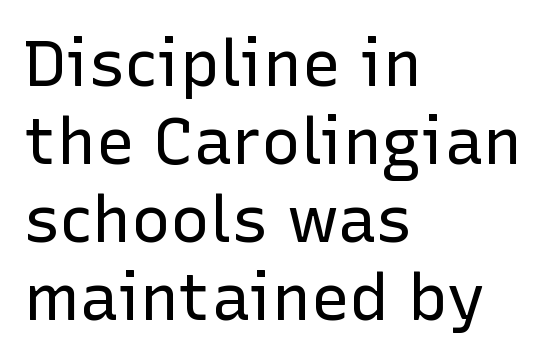
Is this a sans? Yes — the strokes have no serifs. Does extra space separate the letters? No, they use regular spacing. If you drew a line through each stem, it would be perfectly vertical. Here the designer chose a conventional face with non-uniform glyph widths. Weight: not bold — regular or lighter. Leftover space on each line is placed entirely after the last word.
